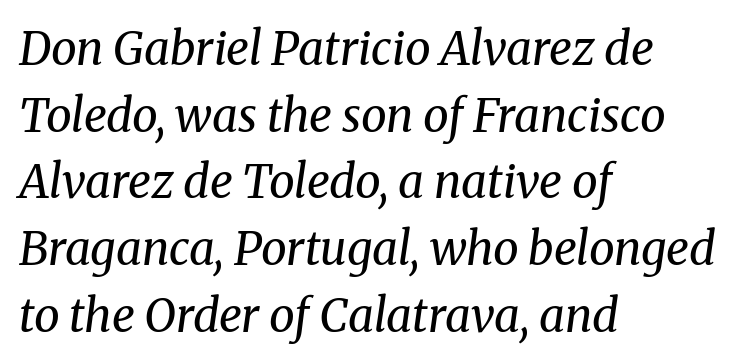
Look at the bottom of the vertical strokes: they flare into serifs here. Notice how descenders clear the ascenders below comfortably — that's standard leading. The typesetting does not lean heavy: it is not bold. The passage shown is typed in a proportional face where columns would drift.
